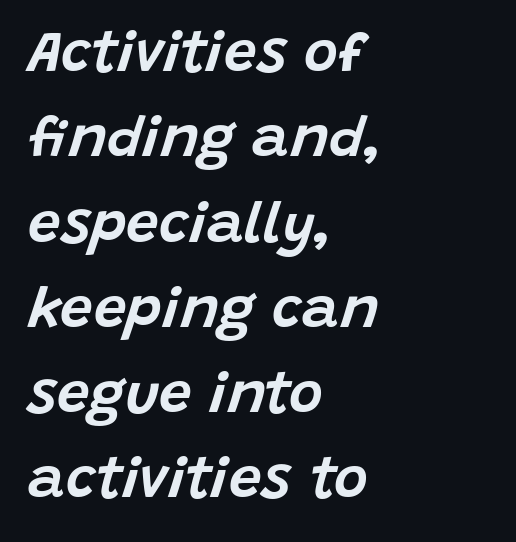
{"italic": "yes", "lean": "right", "slant_degrees": 15, "width": "normal", "stroke_contrast": "low", "x_height": "large", "monospaced": "no", "underline": "no", "align": "left", "line_spacing": "normal", "line_spacing_ratio": 1.47, "letter_spacing": "normal", "letter_spacing_em": 0.0, "glyph_px": 58}
